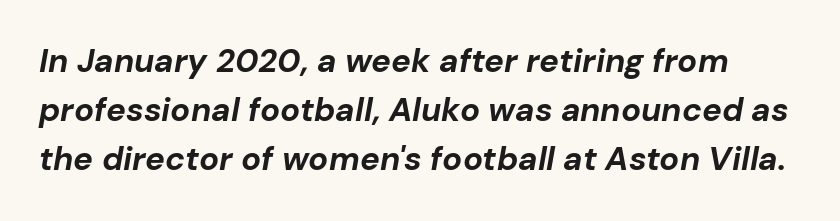
{"italic": "yes", "lean": "right", "slant_degrees": 10, "bold": "yes", "weight": "bold", "width": "normal", "stroke_contrast": "low", "x_height": "medium", "monospaced": "no", "underline": "no", "line_spacing": "normal", "line_spacing_ratio": 1.49, "letter_spacing": "normal", "letter_spacing_em": 0.0, "glyph_px": 33}
